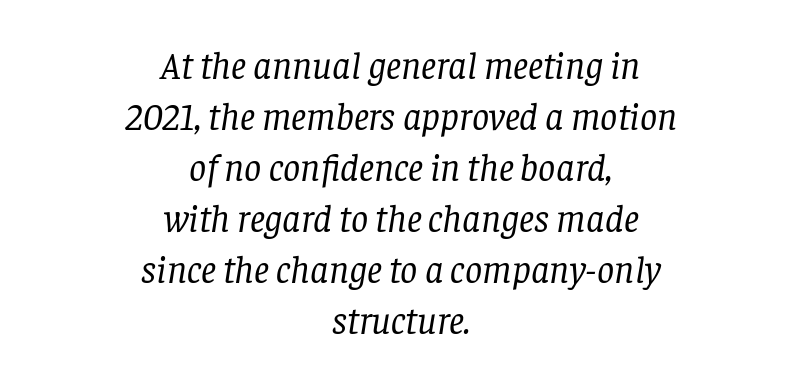
Beneath every word, the page is bare. No extra tracking has been applied to these lines. Summary of weight: not heavy and not bold. Normally led — the rows are evenly, conventionally spaced. Character widths vary here, with narrow letters taking less room than wide ones. The type family on display is of the serif kind.
